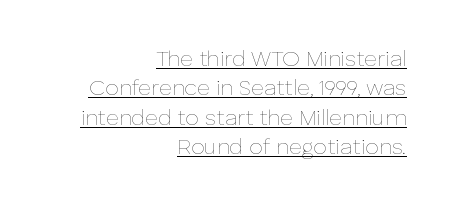
The image shows 22 px text type, upright; set right-aligned, normal line spacing (1.34x), normal letter spacing, underlined.
